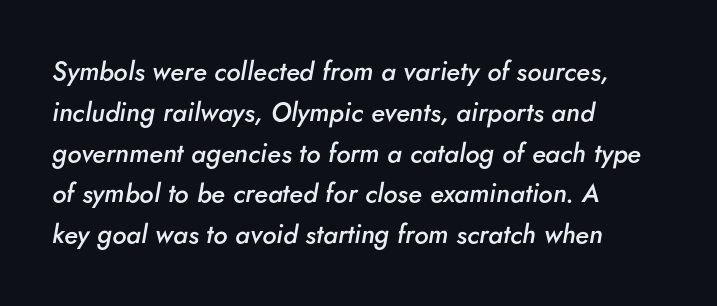
Q: Is the text bold? A: Semi-bold.
Q: Is the text italic (slanted)? A: Yes, it leans right by about 5 degrees.
Q: Is the text underlined? A: No.
Q: How is the paragraph aligned? A: Left-aligned.
Q: Is the spacing between letters normal or unusually wide? A: Normal.
Q: Is the spacing between lines tight, normal or loose? A: Normal.
